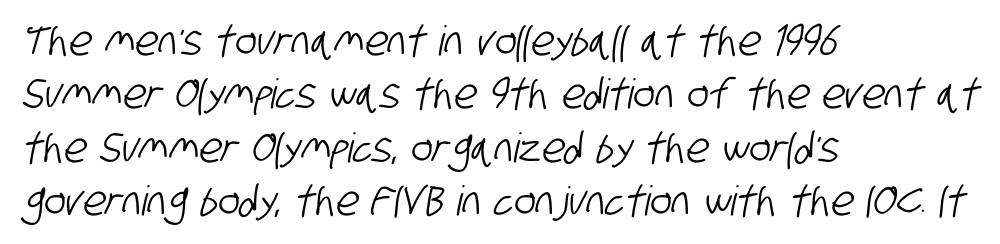
The image shows 41 px condensed sans-serif type; set left-aligned, normal line spacing (1.3x), normal letter spacing, not underlined; low stroke contrast and a large x-height.
